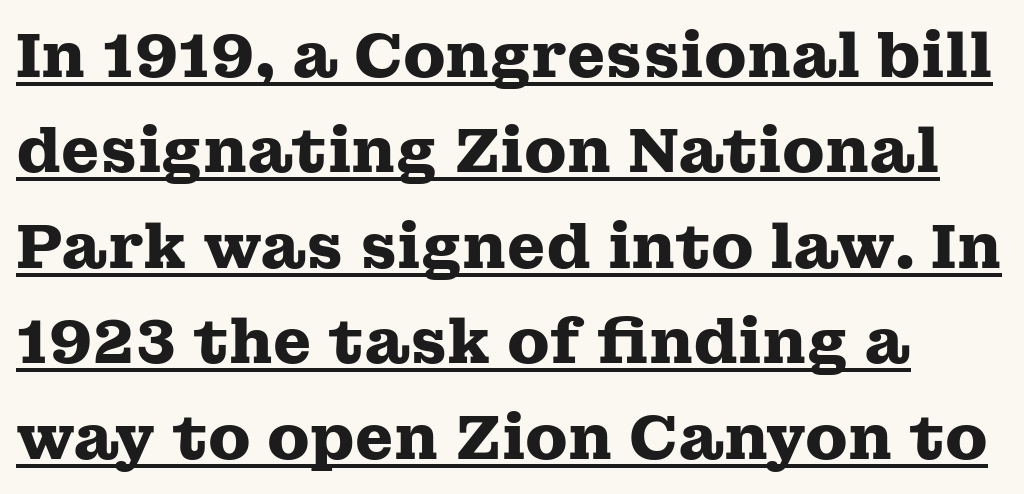
{"serif": "yes", "italic": "no", "bold": "yes", "weight": "heavy", "width": "wide", "stroke_contrast": "medium", "x_height": "medium", "monospaced": "no", "underline": "yes", "line_spacing": "normal", "line_spacing_ratio": 1.54, "letter_spacing": "normal", "letter_spacing_em": 0.0, "glyph_px": 62}
